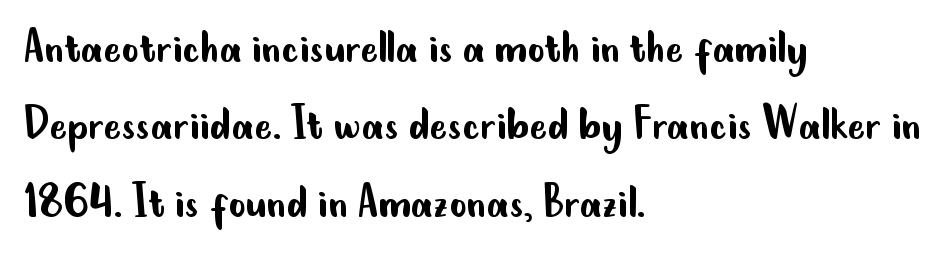
Is there any slant? The stems are plumb. This is not heavy type; no bold has been used. The face used here is proportionally spaced, like ordinary book or web type. Whoever set this chose a conventional vertical rhythm.
